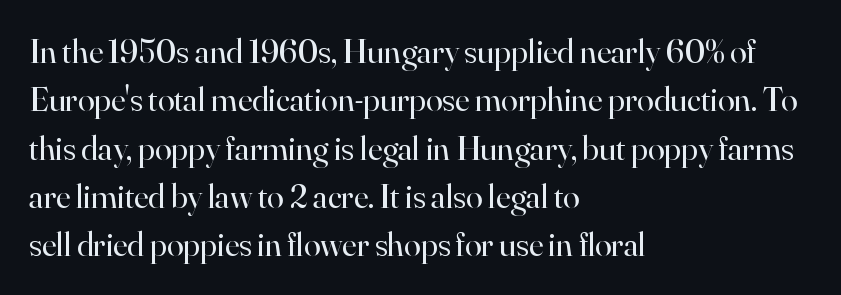
Unmarked baselines from the first word to the last. The lines sit at an ordinary, default distance from one another. No italicization has been applied; the sample stays upright. The passage shown is typeset with a serif family. Is the stroke heavy? The answer is a plain regular-or-lighter. Horizontal alignment here is leftward, the default for most running prose.
